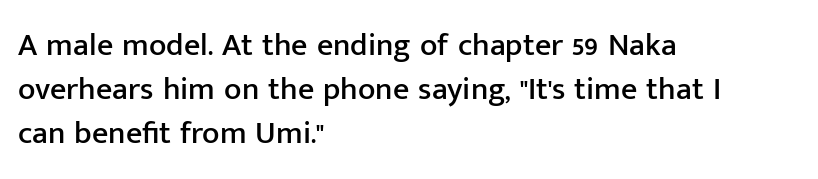
{"serif": "no", "italic": "no", "width": "normal", "stroke_contrast": "low", "x_height": "medium", "monospaced": "no", "underline": "no", "align": "left", "line_spacing": "normal", "line_spacing_ratio": 1.37, "letter_spacing": "normal", "letter_spacing_em": 0.0, "glyph_px": 32}
